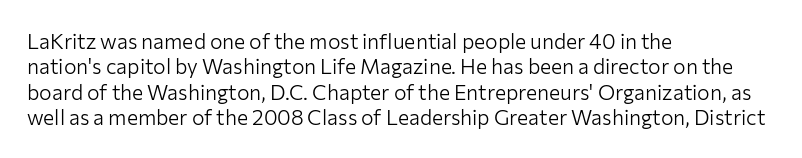
A bare baseline throughout the passage. Line beginnings align vertically; line endings do not. This sample uses plain, unmodified letter spacing. Posture: straight, roman, zero tilt. Is this a heavy cut? Hardly; it is regular or lighter.
